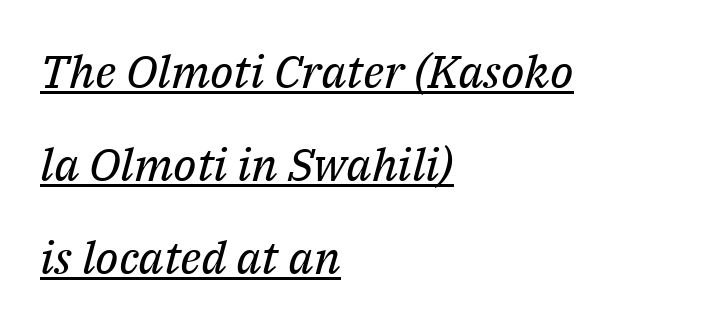
The image shows 46 px regular-weight serif type, italic (leaning right); set left-aligned, loose line spacing (2.02x), normal letter spacing, underlined; medium stroke contrast and a medium x-height.
